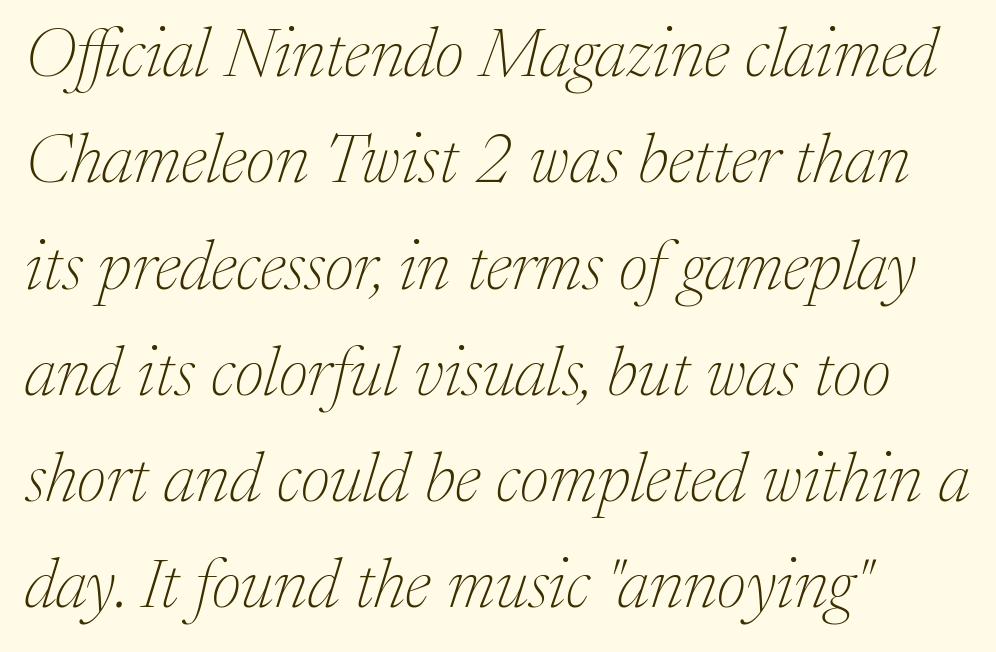
{"serif": "yes", "italic": "yes", "lean": "right", "slant_degrees": 17, "bold": "no", "weight": "thin", "width": "normal", "stroke_contrast": "medium", "x_height": "medium", "monospaced": "no", "underline": "no", "align": "left", "line_spacing": "normal", "line_spacing_ratio": 1.54, "letter_spacing": "normal", "letter_spacing_em": 0.0, "glyph_px": 69}
